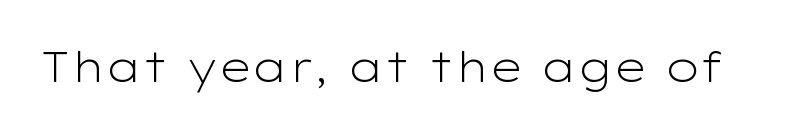
Q: Is the text bold? A: No.
Q: Is the text italic (slanted)? A: No, it is upright.
Q: Is the typeface a serif or a sans-serif typeface? A: Sans-serif.
Q: Is the text underlined? A: No.
Q: Is the spacing between letters normal or unusually wide? A: Normal.
Q: Width (condensed, normal, or wide)? A: Wide.
Q: Stroke contrast? A: Low.
Q: x-height? A: Medium.
Q: Monospaced? A: No.
